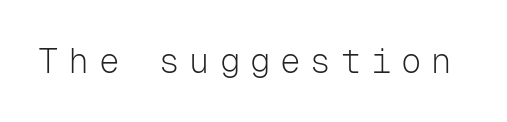
{"serif": "no", "italic": "no", "bold": "no", "weight": "light", "width": "normal", "stroke_contrast": "low", "x_height": "medium", "monospaced": "yes", "underline": "no", "letter_spacing": "wide", "letter_spacing_em": 0.29, "glyph_px": 34}
